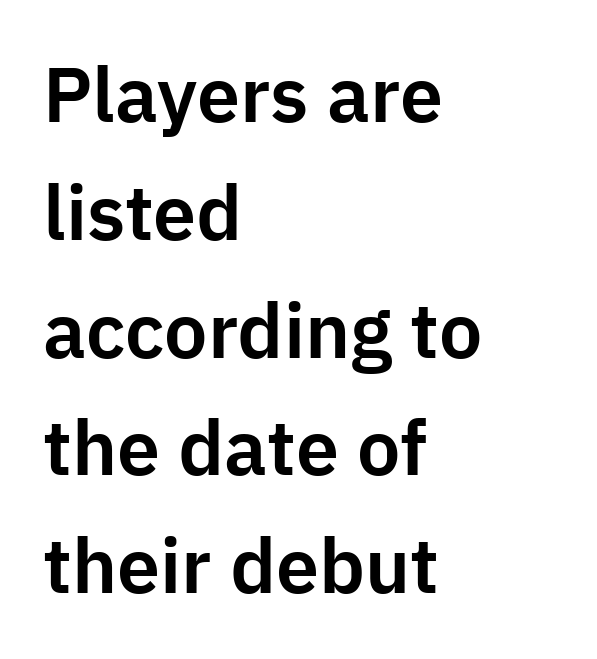
The letters sit at their default tracking, neither squeezed nor spread. Each letter's strokes conclude bluntly, with no projecting serifs. Letters rest on an invisible, unmarked baseline. A typesetter would call this proportional, since set widths differ per character. Tall strokes in this sample are plumb rather than angled. Does the copy run flush right? No — it runs flush left.
